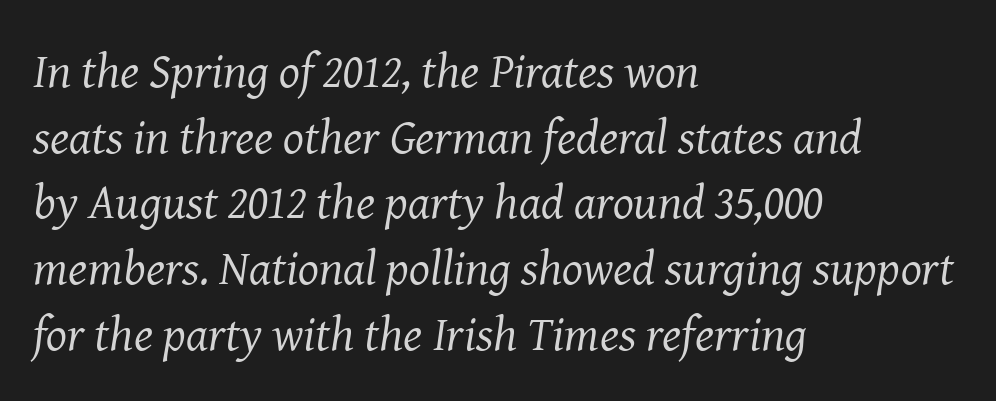
The image shows 49 px regular-weight serif type, italic (leaning right); set left-aligned, normal line spacing (1.34x), normal letter spacing, not underlined; medium stroke contrast and a medium x-height.
